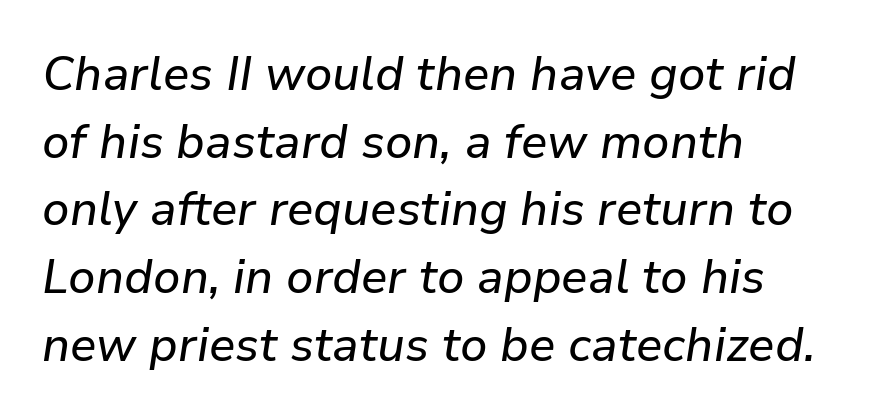
This rendering uses left alignment, leaving the right contour irregular. The rendering uses natural spacing where letterforms have individual widths. If you measured baseline to baseline, you'd find a middling distance. Notice how the stems are inclined rather than vertical — that's the hallmark of italics.
